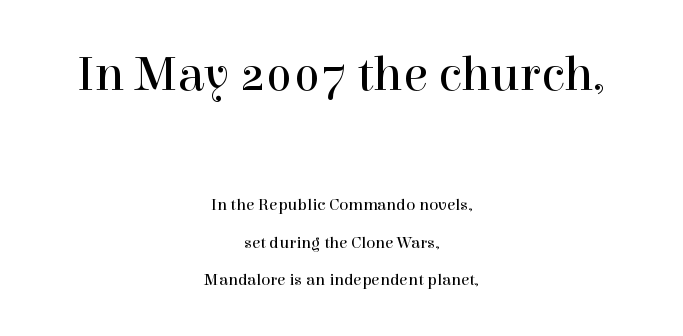
Q: Is the text bold? A: No.
Q: Is the text italic (slanted)? A: No, it is upright.
Q: Is the typeface a serif or a sans-serif typeface? A: Serif.
Q: Is the text underlined? A: No.
Q: How is the paragraph aligned? A: Centered.
Q: Is the spacing between letters normal or unusually wide? A: Normal.
Q: Is the spacing between lines tight, normal or loose? A: Loose.
Q: Which block of text is set in a larger size, the first (top) or the second (bottom)? A: The first (top) one.
Q: Width (condensed, normal, or wide)? A: Normal.
Q: x-height? A: Medium.
Q: Monospaced? A: No.
